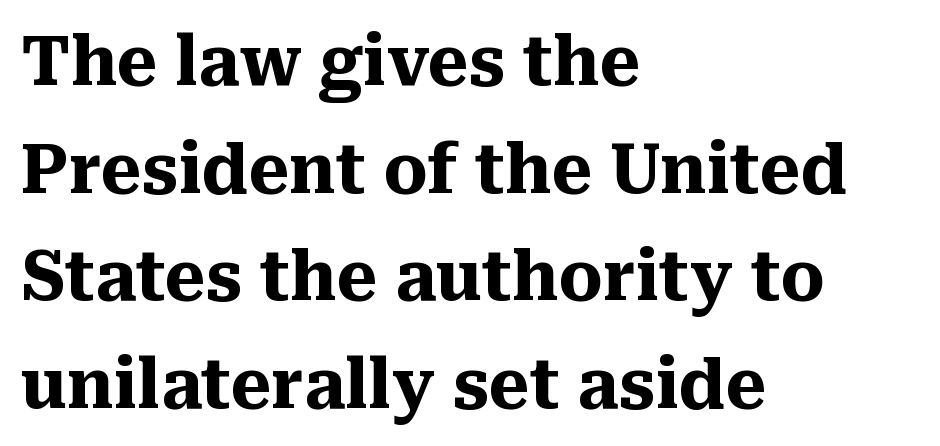
Q: Is the text bold? A: Yes.
Q: Is the text italic (slanted)? A: No, it is upright.
Q: Is the typeface a serif or a sans-serif typeface? A: Serif.
Q: Is the text underlined? A: No.
Q: How is the paragraph aligned? A: Left-aligned.
Q: Is the spacing between letters normal or unusually wide? A: Normal.
Q: Is the spacing between lines tight, normal or loose? A: Normal.
Q: Width (condensed, normal, or wide)? A: Normal.
Q: Stroke contrast? A: Medium.
Q: x-height? A: Medium.
Q: Monospaced? A: No.
